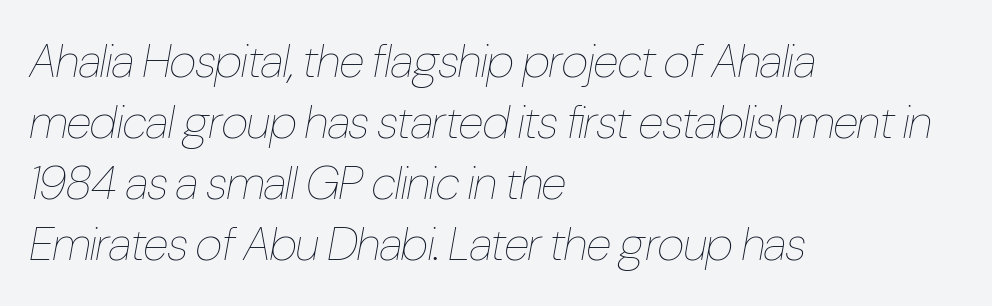
Horizontal alignment here is leftward, the default for most running prose. Every character sits at an angle, as italics do. The lines sit at an ordinary, default distance from one another. No chunkiness to these letters — they're not bold.
